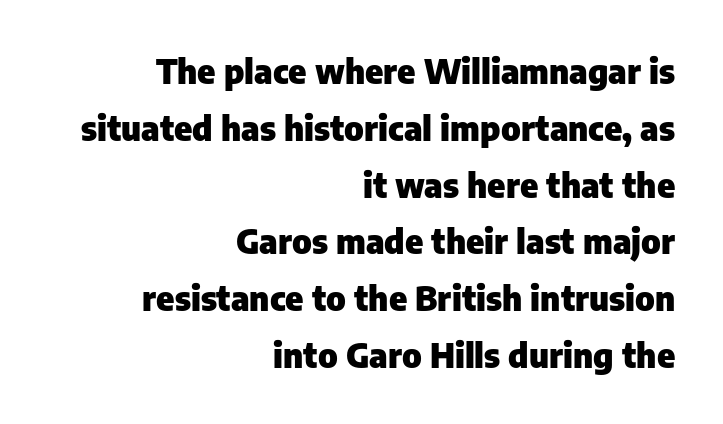
The image shows 34 px heavy sans-serif type, upright; set right-aligned, normal line spacing (1.67x), normal letter spacing, not underlined; low stroke contrast and a medium x-height.
